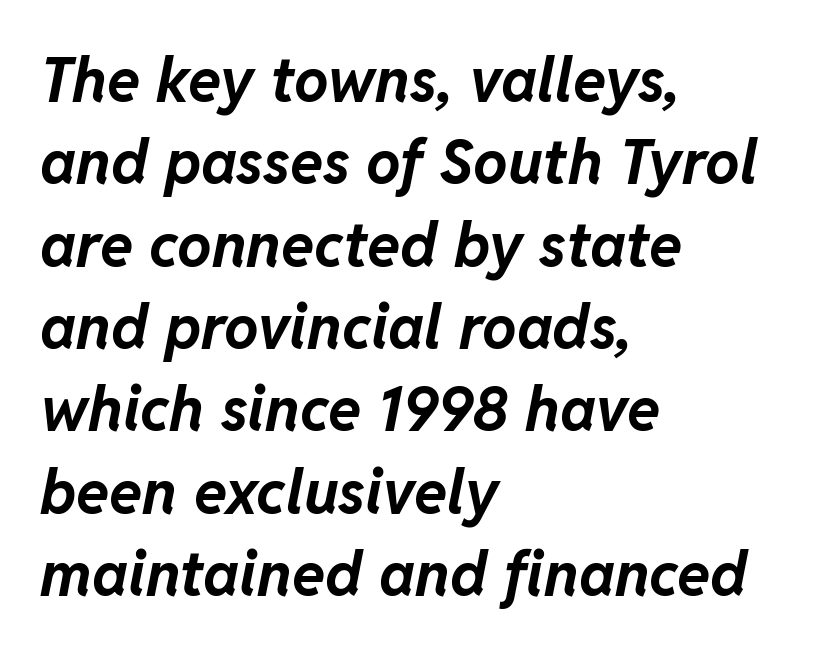
Q: Is the text bold? A: Yes.
Q: Is the text italic (slanted)? A: Yes, it leans right by about 11 degrees.
Q: Is the text underlined? A: No.
Q: How is the paragraph aligned? A: Left-aligned.
Q: Is the spacing between letters normal or unusually wide? A: Normal.
Q: Is the spacing between lines tight, normal or loose? A: Normal.
Q: Width (condensed, normal, or wide)? A: Normal.
Q: Stroke contrast? A: Low.
Q: x-height? A: Medium.
Q: Monospaced? A: No.
